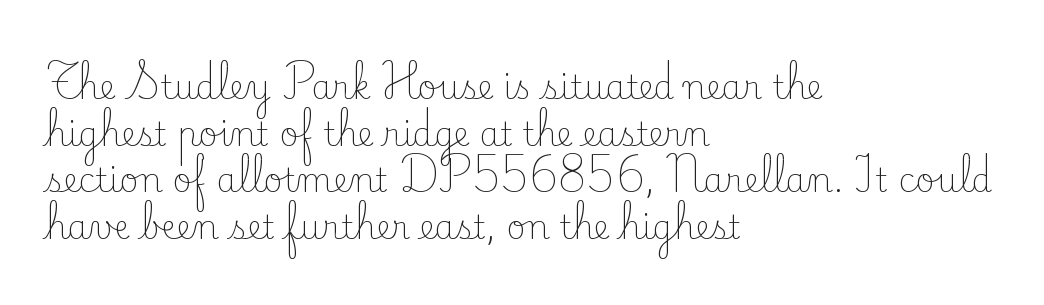
Check where the strokes stop: tiny serifs finish them off. The compositor pushed each line to the left boundary. These glyphs show unthickened strokes, regular width or finer. Descenders are the only things crossing below the line.
